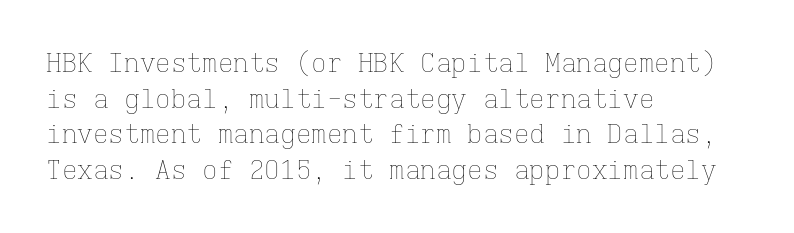
The line texture is even and compact thanks to regular tracking. Honestly, the row spacing looks completely unremarkable. Every row of glyphs begins at an identical x-position on the left. The letters stand straight up with perfectly vertical stems. Stroke thickness stays within the range of a standard reading face or lighter. Unmarked baselines from the first word to the last.
